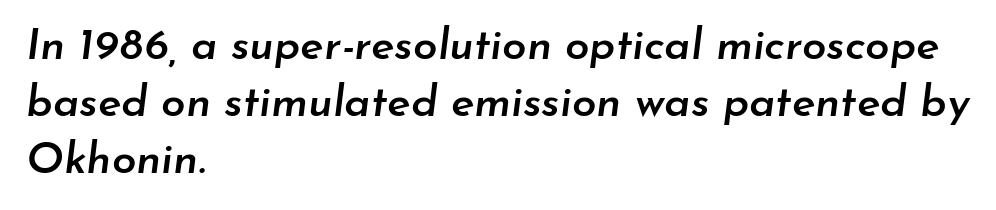
Q: Is the text bold? A: Semi-bold.
Q: Is the text italic (slanted)? A: Yes, it leans right by about 7 degrees.
Q: Is the text underlined? A: No.
Q: How is the paragraph aligned? A: Left-aligned.
Q: Is the spacing between letters normal or unusually wide? A: Normal.
Q: Is the spacing between lines tight, normal or loose? A: Normal.
Q: Width (condensed, normal, or wide)? A: Normal.
Q: Stroke contrast? A: Low.
Q: x-height? A: Small.
Q: Monospaced? A: No.
